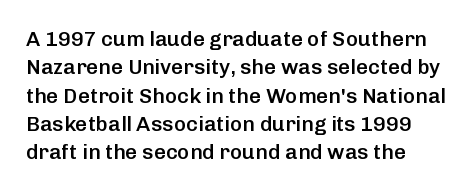
The image shows 21 px text type, upright; set normal line spacing (1.35x), normal letter spacing, not underlined.
